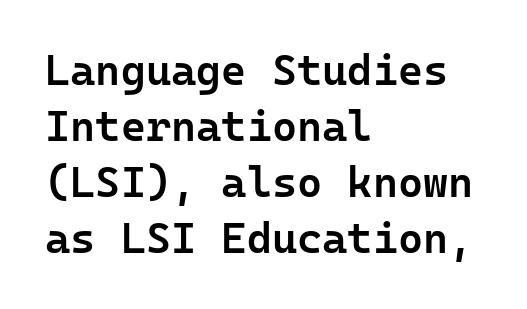
The image shows 43 px semibold sans-serif type, upright; set left-aligned, normal line spacing (1.3x), normal letter spacing, not underlined; low stroke contrast and a medium x-height.
